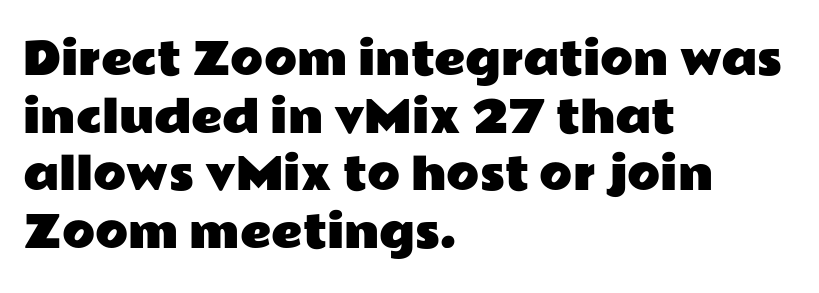
{"serif": "no", "italic": "no", "width": "wide", "stroke_contrast": "low", "x_height": "medium", "monospaced": "no", "underline": "no", "align": "left", "line_spacing": "normal", "line_spacing_ratio": 1.34, "letter_spacing": "normal", "letter_spacing_em": 0.0, "glyph_px": 43}
